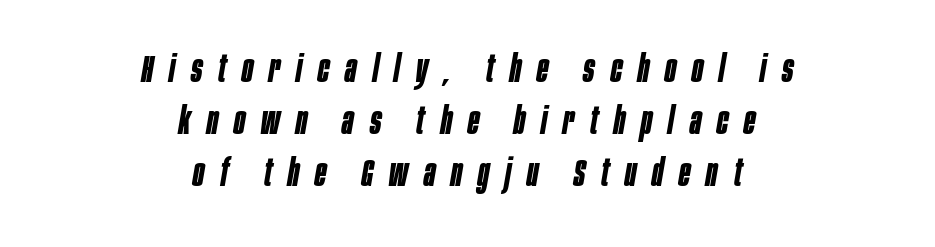
The image shows 37 px bold, condensed type, italic (leaning right); set centered, normal line spacing (1.4x), unusually wide letter spacing (+0.43 em), not underlined; low stroke contrast and a large x-height.
